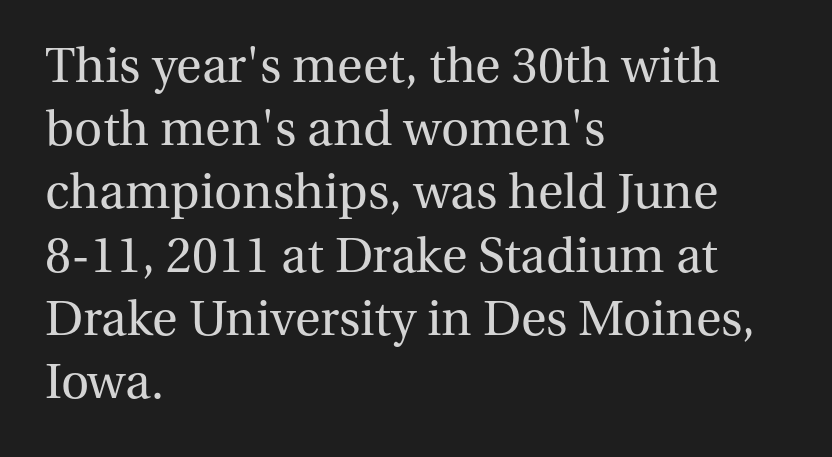
Q: Is the text bold? A: No.
Q: Is the text italic (slanted)? A: No, it is upright.
Q: Is the typeface a serif or a sans-serif typeface? A: Serif.
Q: Is the text underlined? A: No.
Q: How is the paragraph aligned? A: Left-aligned.
Q: Is the spacing between letters normal or unusually wide? A: Normal.
Q: Is the spacing between lines tight, normal or loose? A: Normal.
Q: Width (condensed, normal, or wide)? A: Normal.
Q: Stroke contrast? A: Medium.
Q: x-height? A: Medium.
Q: Monospaced? A: No.
